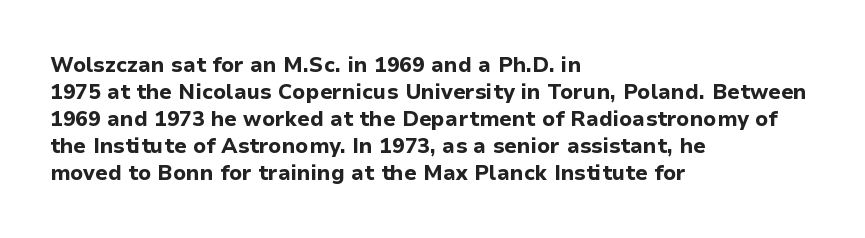
Which margin do the lines hug? The left one — the right edge is uneven. The foot of each line stays bare and open. Strokes here are thick enough to call this a true bold. Does the lettering tilt? It doesn't — this is upright. You could call the tracking neutral — neither tight nor loose. Interline gaps are of average width in this sample.
